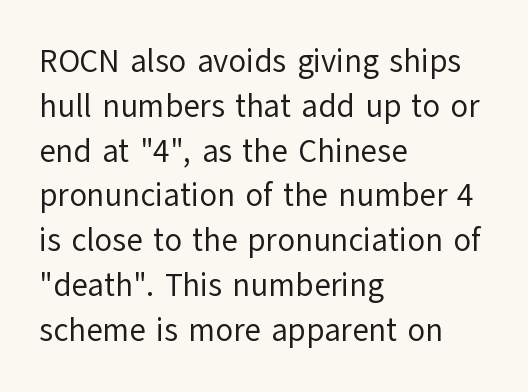
Do the characters align in a grid? No, the font is proportional. Leading matches the norm, producing a regular column. The ragged edge is on the right, which tells us the setting is flush left. Ink coverage per letter is moderate at most. Honestly, the letter spacing is just normal — you wouldn't notice it. Nope, no serifs anywhere on these letters.
